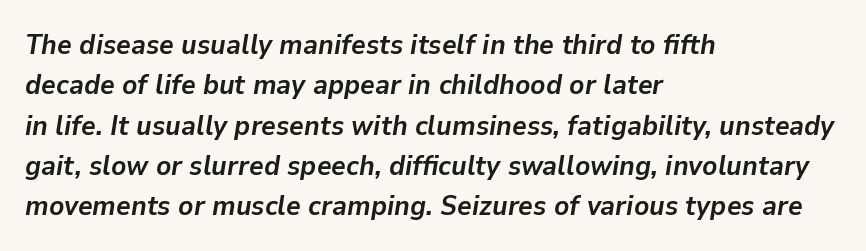
The image shows 28 px semibold type, italic (leaning right); set left-aligned, normal line spacing (1.44x), normal letter spacing, not underlined; low stroke contrast and a medium x-height.
